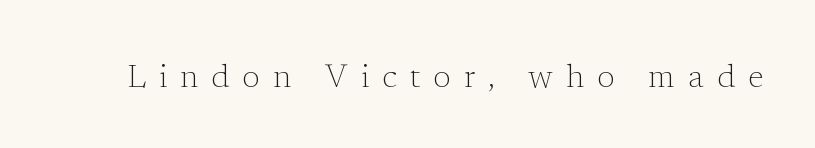
{"serif": "yes", "italic": "no", "bold": "no", "weight": "light", "width": "normal", "stroke_contrast": "low", "x_height": "medium", "monospaced": "no", "underline": "no", "letter_spacing": "wide", "letter_spacing_em": 0.41, "glyph_px": 32}
